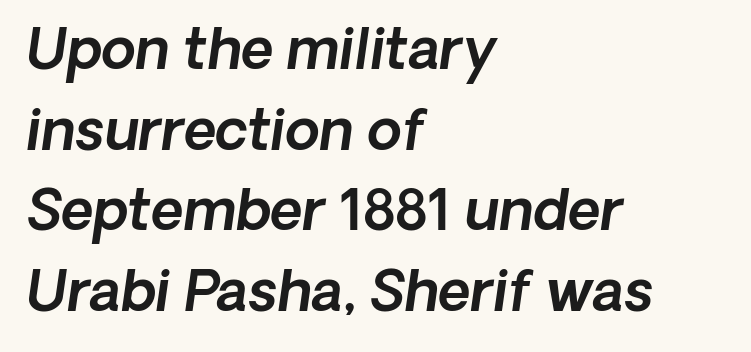
The image shows 56 px text type, italic (leaning right); set left-aligned, normal line spacing (1.44x), normal letter spacing, not underlined; a medium x-height.
